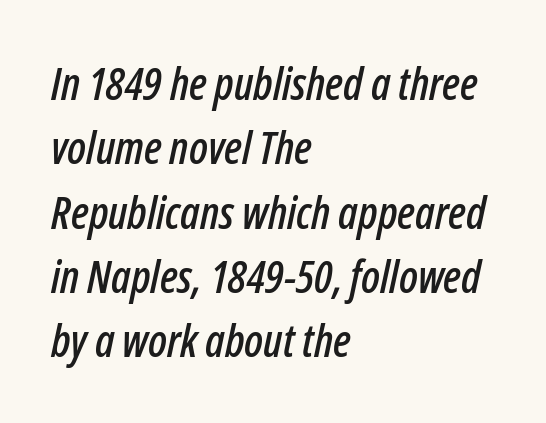
Q: Is the text italic (slanted)? A: Yes, it leans right by about 12 degrees.
Q: Is the text underlined? A: No.
Q: How is the paragraph aligned? A: Left-aligned.
Q: Is the spacing between letters normal or unusually wide? A: Normal.
Q: Is the spacing between lines tight, normal or loose? A: Normal.
Q: Width (condensed, normal, or wide)? A: Condensed.
Q: Stroke contrast? A: Low.
Q: x-height? A: Medium.
Q: Monospaced? A: No.
